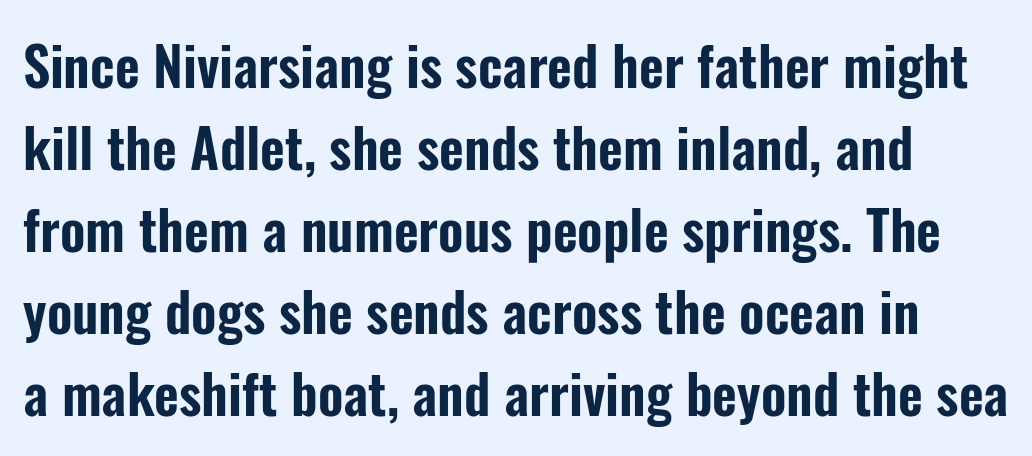
The image shows 54 px condensed sans-serif type, upright; set normal line spacing (1.52x), normal letter spacing, not underlined; low stroke contrast and a medium x-height.
